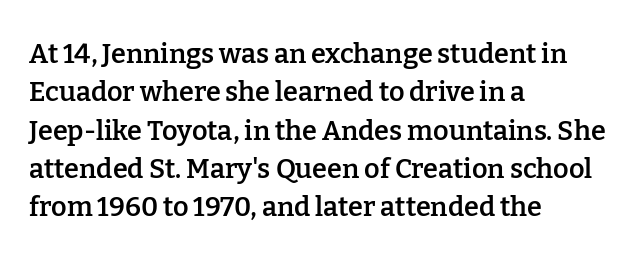
{"italic": "no", "bold": "semi", "underline": "no", "align": "left", "line_spacing": "normal", "line_spacing_ratio": 1.42, "letter_spacing": "normal", "letter_spacing_em": 0.0, "glyph_px": 27}
